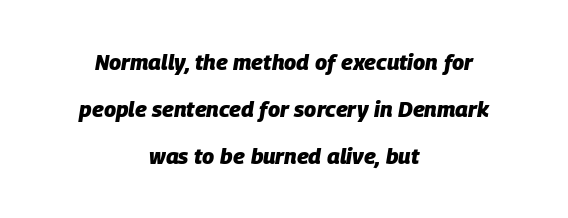
{"italic": "yes", "lean": "right", "slant_degrees": 9, "bold": "yes", "underline": "no", "align": "center", "line_spacing": "loose", "line_spacing_ratio": 2.14, "letter_spacing": "normal", "letter_spacing_em": 0.0, "glyph_px": 22}
